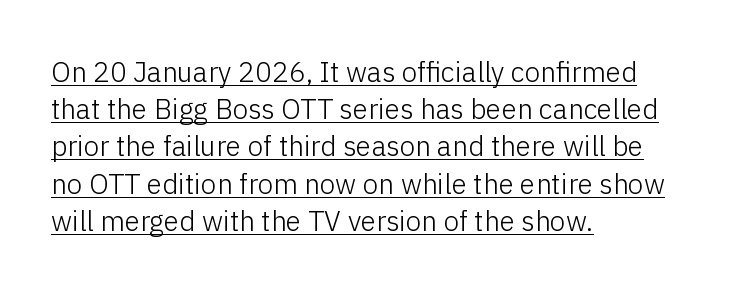
Q: Is the text bold? A: No.
Q: Is the text italic (slanted)? A: No, it is upright.
Q: Is the typeface a serif or a sans-serif typeface? A: Sans-serif.
Q: Is the text underlined? A: Yes.
Q: How is the paragraph aligned? A: Left-aligned.
Q: Is the spacing between letters normal or unusually wide? A: Normal.
Q: Is the spacing between lines tight, normal or loose? A: Normal.
Q: Width (condensed, normal, or wide)? A: Normal.
Q: Stroke contrast? A: Low.
Q: x-height? A: Medium.
Q: Monospaced? A: No.
